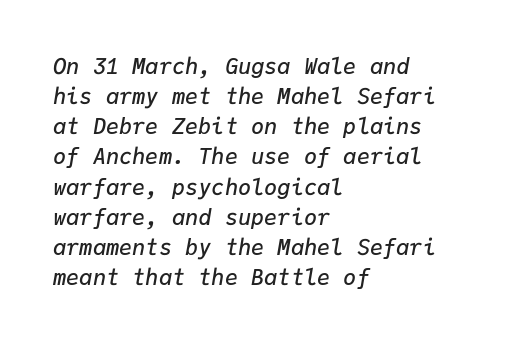
Q: Is the text bold? A: Semi-bold.
Q: Is the text italic (slanted)? A: Yes, it leans right by about 9 degrees.
Q: Is the text underlined? A: No.
Q: How is the paragraph aligned? A: Left-aligned.
Q: Is the spacing between letters normal or unusually wide? A: Normal.
Q: Is the spacing between lines tight, normal or loose? A: Normal.
